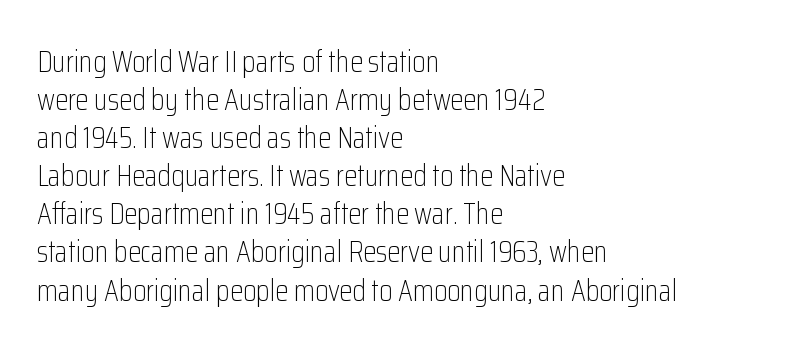
Q: Is the text bold? A: No.
Q: Is the text italic (slanted)? A: No, it is upright.
Q: Is the typeface a serif or a sans-serif typeface? A: Sans-serif.
Q: Is the text underlined? A: No.
Q: How is the paragraph aligned? A: Left-aligned.
Q: Is the spacing between letters normal or unusually wide? A: Normal.
Q: Is the spacing between lines tight, normal or loose? A: Normal.
Q: Width (condensed, normal, or wide)? A: Condensed.
Q: Stroke contrast? A: Low.
Q: x-height? A: Medium.
Q: Monospaced? A: No.
